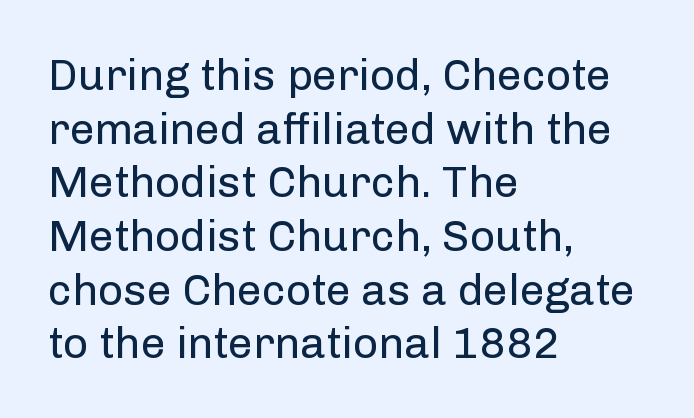
No extra ink here — the face is not bold. Notice how the passage keeps a crisp vertical edge on the left only. These lines are rendered in a variable-pitch font. A bare baseline throughout the passage. A sans-serif font was chosen for this passage. Style check: upright.
